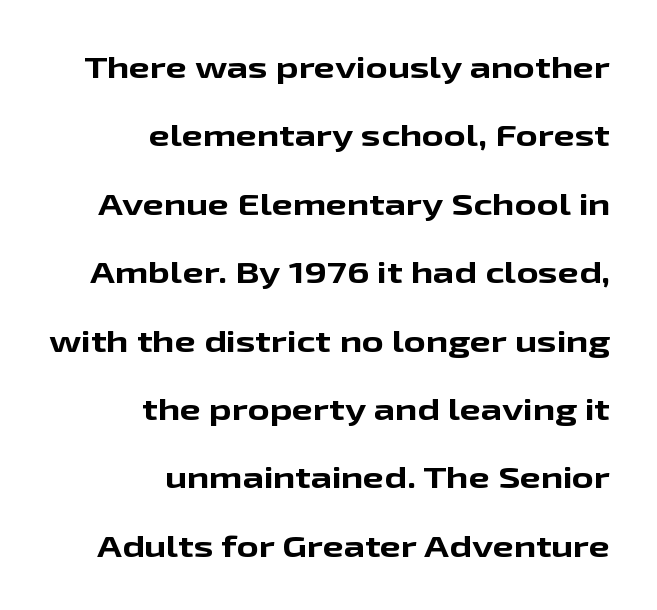
Look at the tracking — it's just the regular setting, nothing added. Line ends are locked; line starts wander. Typographic density is high because the face is bold. Bare-footed words on every line.
